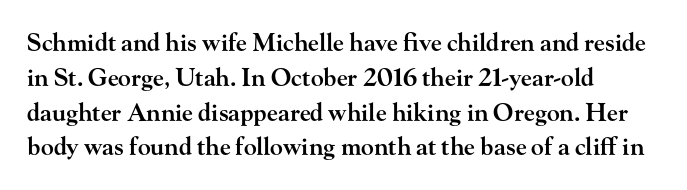
Notice how descenders clear the ascenders below comfortably — that's standard leading. It's the straight-up-and-down kind of type. Horizontally, the lines are justified to the leading edge only. Is the letter spacing exaggerated? No — it looks like the ordinary default. Semibold letterforms, between regular and bold.
